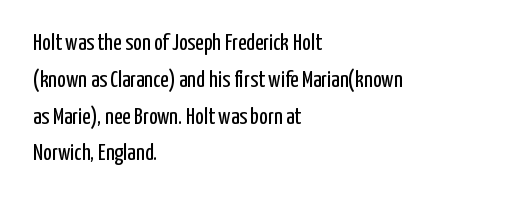
The rendering uses a moderate line-height, typical for paragraphs. The cut favours lightness, reaching ordinary text weight at its darkest. This is roman type, the default non-slanted kind. A student would call this left alignment; a typographer would say flush left, rag right. Honestly, there is no underline to notice here at all. The letterforms sit shoulder to shoulder at normal distance.
